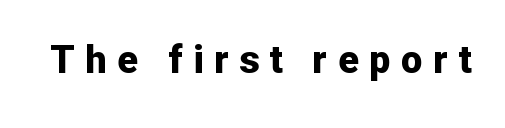
Q: Is the text bold? A: Yes.
Q: Is the text italic (slanted)? A: No, it is upright.
Q: Is the typeface a serif or a sans-serif typeface? A: Sans-serif.
Q: Is the text underlined? A: No.
Q: Is the spacing between letters normal or unusually wide? A: Unusually wide.
Q: Width (condensed, normal, or wide)? A: Normal.
Q: Stroke contrast? A: Low.
Q: x-height? A: Medium.
Q: Monospaced? A: No.
